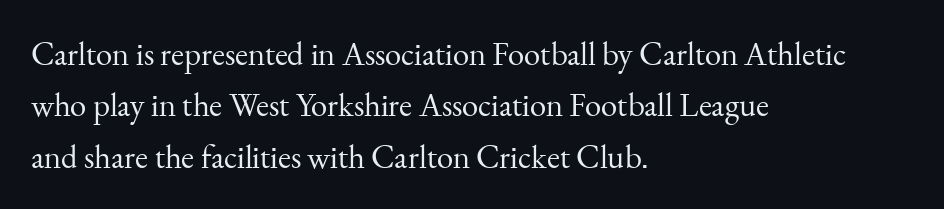
The image shows 33 px regular-weight serif type, upright; set left-aligned, normal line spacing (1.56x), normal letter spacing, not underlined; medium stroke contrast and a small x-height.
